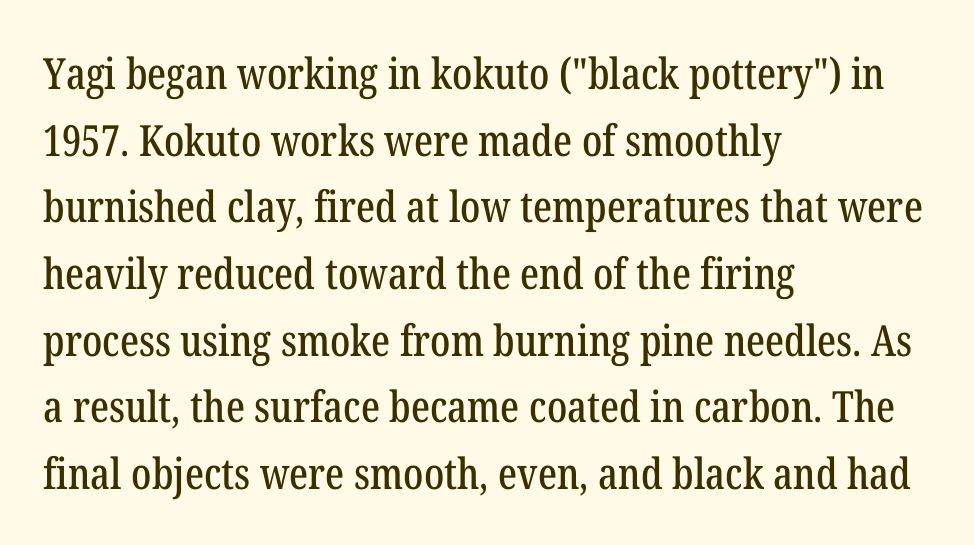
The image shows 43 px condensed serif type, upright; set left-aligned, normal line spacing (1.55x), normal letter spacing, not underlined; low stroke contrast and a medium x-height.
